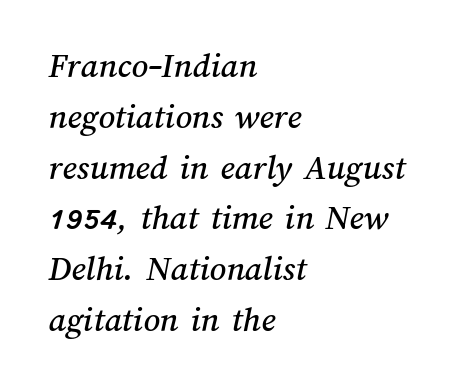
The image shows 36 px text type; set left-aligned, normal line spacing (1.41x), normal letter spacing, not underlined; medium stroke contrast and a medium x-height.
